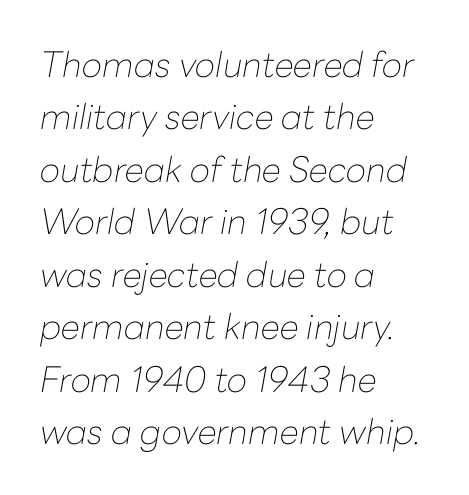
This sample uses plain, unmodified letter spacing. The text block is weighted toward the left margin, trailing off unevenly rightward. Note the varied advance widths — an 'i' is clearly narrower than an 'm'. Notice how the stems are inclined rather than vertical — that's the hallmark of italics. The passage shown is not underscored anywhere.
